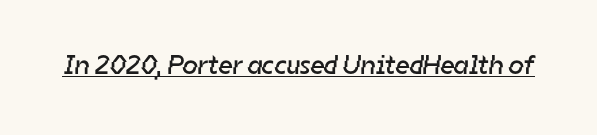
Is the letter spacing exaggerated? No — it looks like the ordinary default. Stem width sits at or under what a default text font uses. Underline: present.
